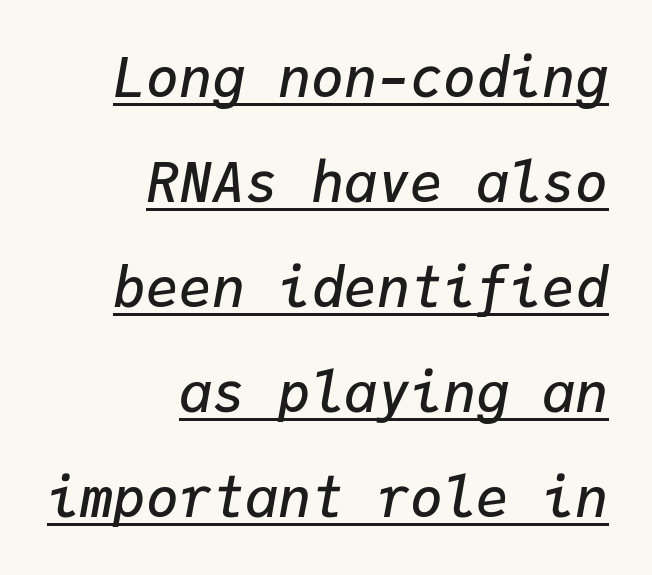
The image shows 55 px semibold type, italic (leaning right), monospaced; set right-aligned, loose line spacing (1.91x), normal letter spacing, underlined; low stroke contrast and a medium x-height.
